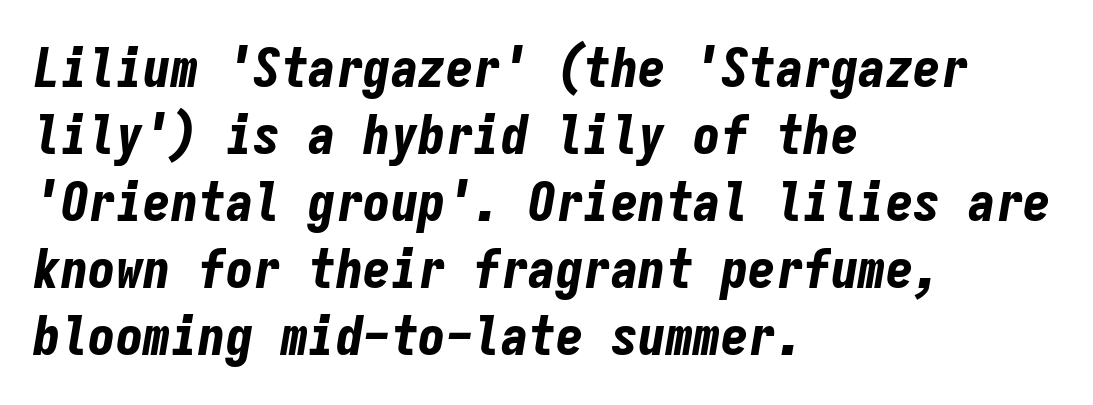
The image shows 55 px bold, condensed type, italic (leaning right), monospaced; set left-aligned, line spacing 1.22x, normal letter spacing, not underlined; low stroke contrast and a medium x-height.
